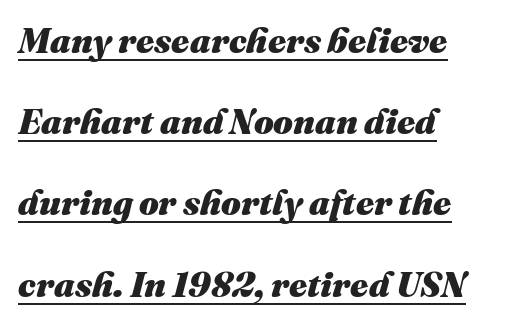
On the weight axis this lands at bold, roughly 700. In terms of letterspacing, this is plain default setting. Underlined type. Is this a fixed-width face? No — the glyphs have proportional, varying widths.
